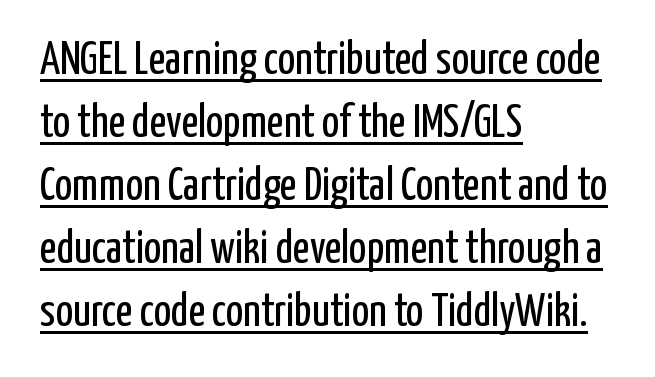
Q: Is the text bold? A: No.
Q: Is the text italic (slanted)? A: No, it is upright.
Q: Is the typeface a serif or a sans-serif typeface? A: Sans-serif.
Q: Is the text underlined? A: Yes.
Q: How is the paragraph aligned? A: Left-aligned.
Q: Is the spacing between letters normal or unusually wide? A: Normal.
Q: Is the spacing between lines tight, normal or loose? A: Normal.
Q: Width (condensed, normal, or wide)? A: Condensed.
Q: Stroke contrast? A: Low.
Q: x-height? A: Medium.
Q: Monospaced? A: No.
